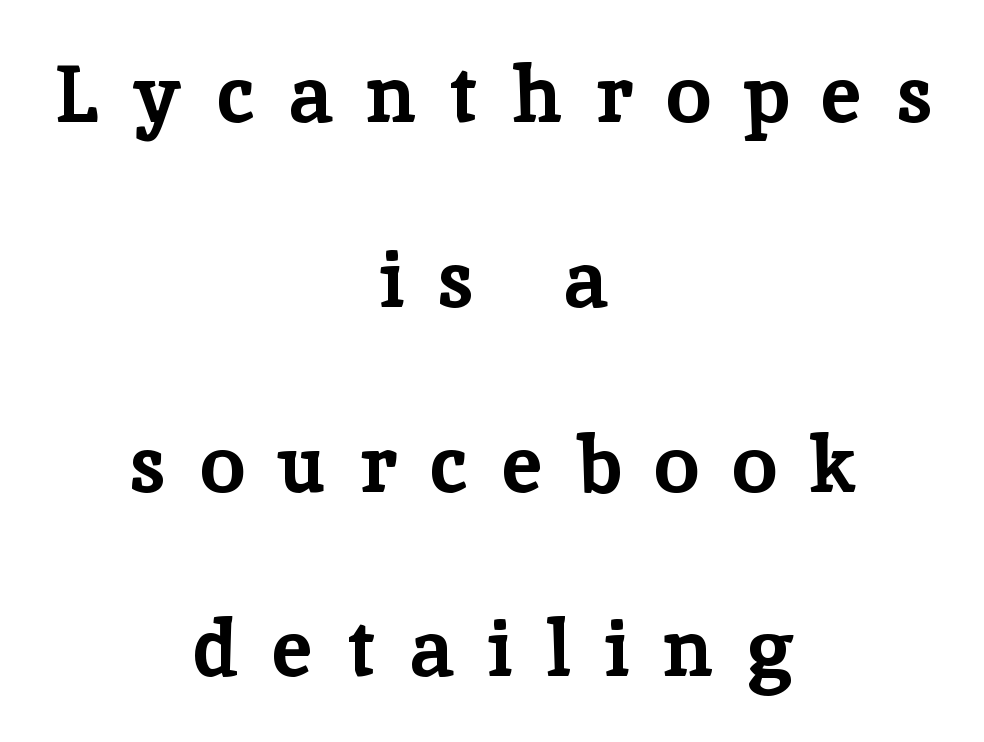
Inter-character spacing is expanded well beyond the font's built-in metrics. Characters remain perfectly vertical along every line. Summary of weight: heavy, a full bold. Centered paragraph, ragged on both sides. What's the leading like? Stretched, with rows far apart. Note: serifs present on the glyphs.
